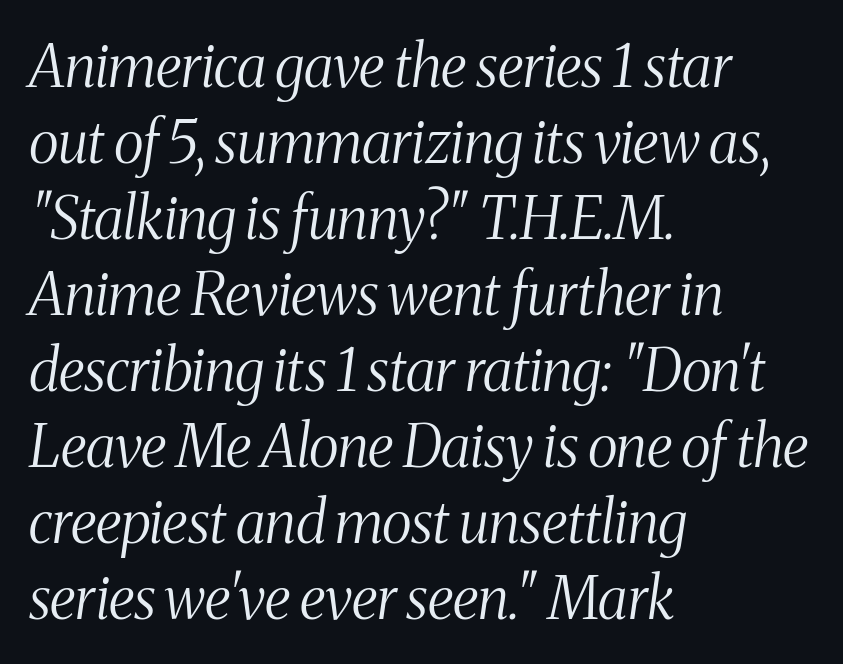
The rows are spaced the way most documents space them. Type without underlining. The ragged edge is on the right, which tells us the setting is flush left. A typesetter would call this proportional, since set widths differ per character.
